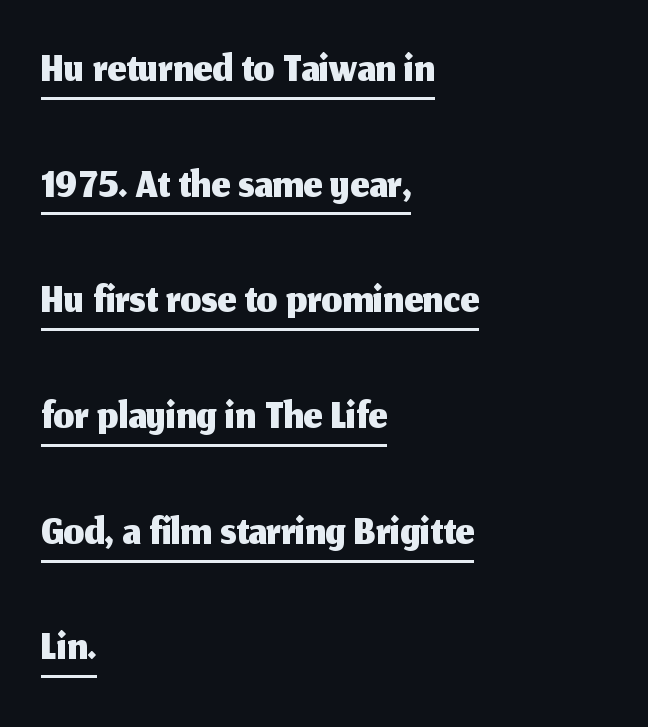
Q: Is the text italic (slanted)? A: No, it is upright.
Q: Is the typeface a serif or a sans-serif typeface? A: Sans-serif.
Q: Is the text underlined? A: Yes.
Q: How is the paragraph aligned? A: Left-aligned.
Q: Is the spacing between letters normal or unusually wide? A: Normal.
Q: Width (condensed, normal, or wide)? A: Normal.
Q: Stroke contrast? A: Medium.
Q: x-height? A: Medium.
Q: Monospaced? A: No.
